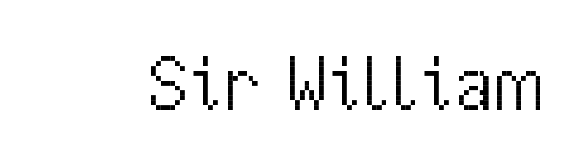
The image shows 77 px light sans-serif type, upright; set normal letter spacing, not underlined; medium stroke contrast and a medium x-height.
